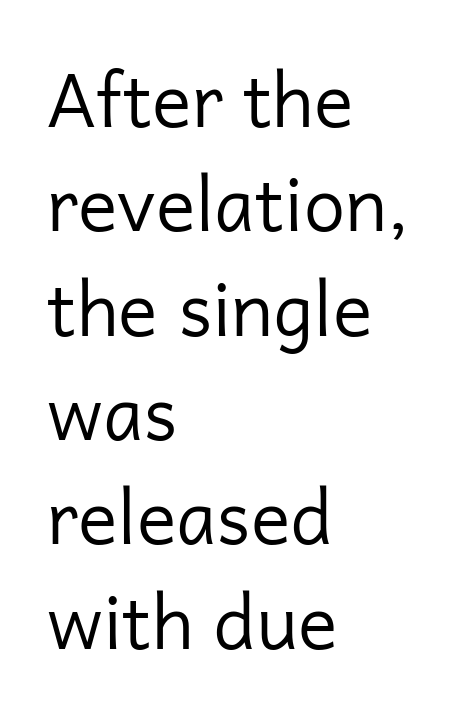
The image shows 74 px regular-weight sans-serif type, upright; set left-aligned, normal line spacing (1.41x), normal letter spacing, not underlined; low stroke contrast and a medium x-height.
